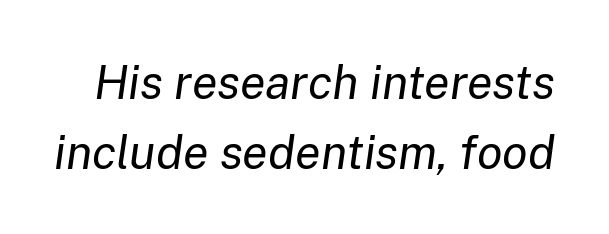
How would I describe the line gaps? Plain and ordinary. The letters advance in unequal steps, a hallmark of proportional type. The lettering tilts uniformly, giving the passage an italic look. These lines keep a tight, regular rhythm from letter to letter.
